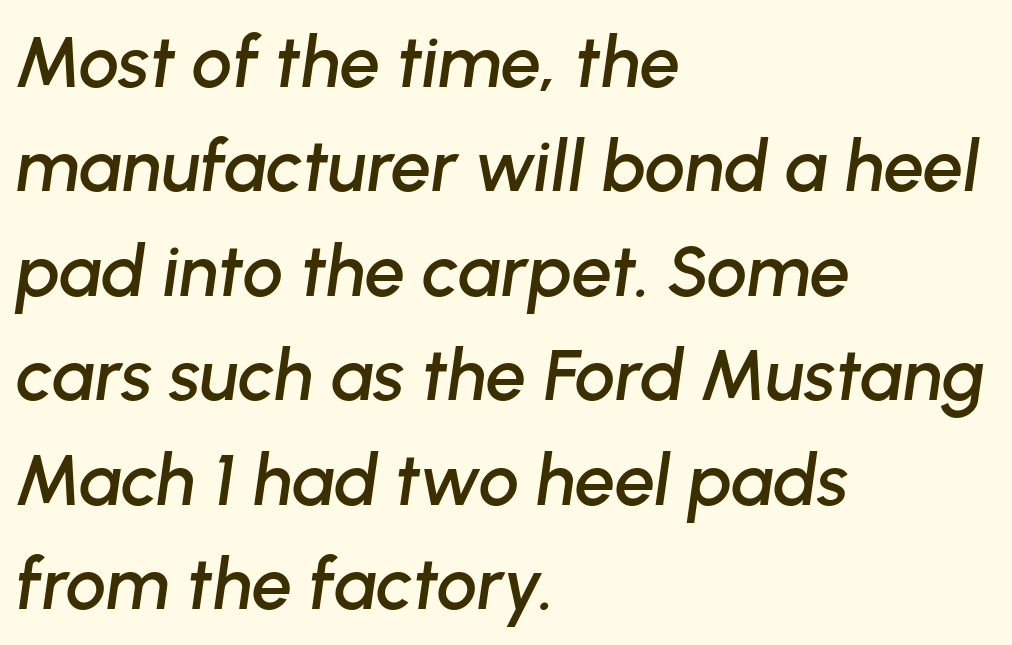
These lines are rendered in a variable-pitch font. The paragraph shown leans on its left margin. The rendering applies a slant to the glyphs. The designer left line spacing at the default. The passage shown has conventional tracking throughout. The area under the type is left untouched.
